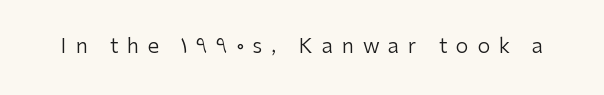
The image shows 20 px text type, upright; set unusually wide letter spacing (+0.45 em), not underlined.
